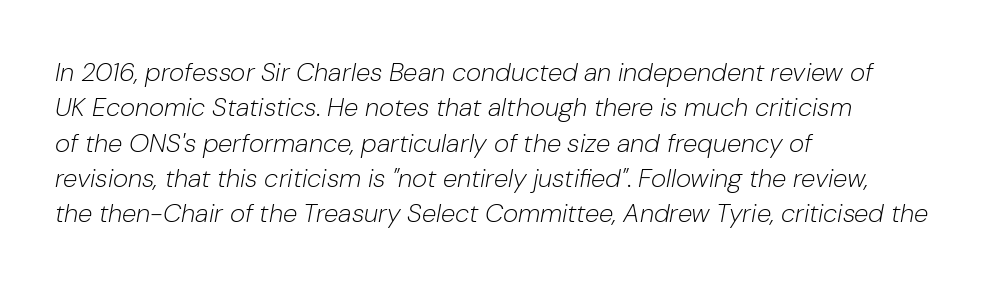
Q: Is the text bold? A: No.
Q: Is the text italic (slanted)? A: Yes, it leans right by about 10 degrees.
Q: Is the text underlined? A: No.
Q: How is the paragraph aligned? A: Left-aligned.
Q: Is the spacing between letters normal or unusually wide? A: Normal.
Q: Is the spacing between lines tight, normal or loose? A: Normal.
